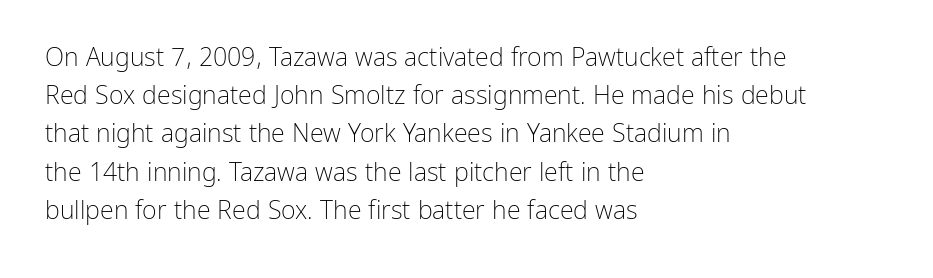
The glyphs are unaccompanied by any horizontal stroke below them. Posture: vertical. These lines keep a tight, regular rhythm from letter to letter. Interline gaps are of average width in this sample. The paragraph shown leans on its left margin.
